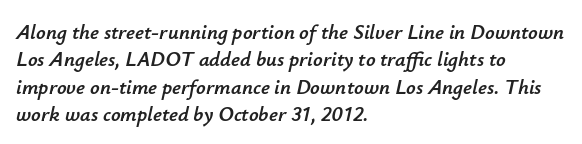
The specimen omits any rule beneath the text block's lines. Does the leading feel generous? No, just average. The gaps between neighbouring characters are ordinary and unremarkable. Slanted lettering throughout. A classic flush-left, rag-right setting is used for this passage.
